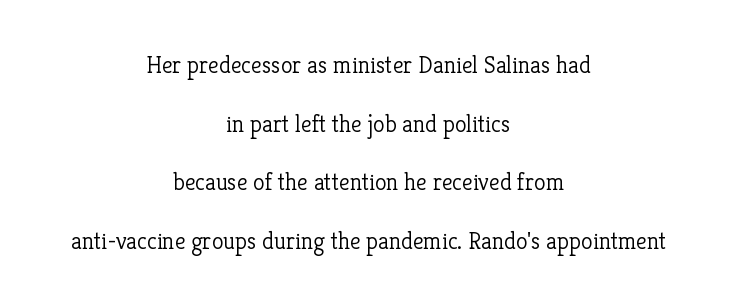
The image shows 24 px text type, upright; set centered, loose line spacing (2.44x), normal letter spacing, not underlined.
